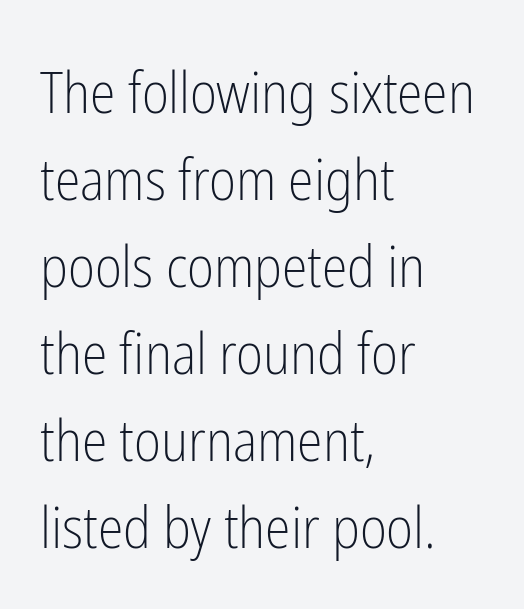
The image shows 58 px light, condensed sans-serif type, upright; set left-aligned, normal line spacing (1.5x), normal letter spacing, not underlined; low stroke contrast and a medium x-height.
